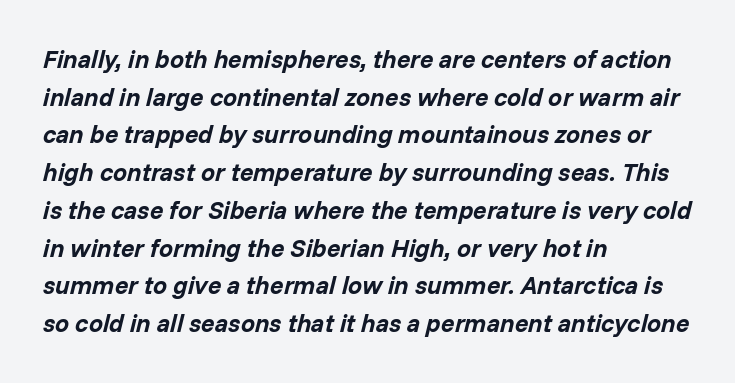
Q: Is the text bold? A: Yes.
Q: Is the text italic (slanted)? A: Yes, it leans right by about 14 degrees.
Q: Is the text underlined? A: No.
Q: How is the paragraph aligned? A: Left-aligned.
Q: Is the spacing between letters normal or unusually wide? A: Normal.
Q: Is the spacing between lines tight, normal or loose? A: Normal.
